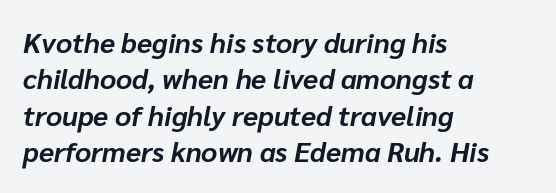
{"italic": "yes", "lean": "right", "slant_degrees": 10, "bold": "yes", "weight": "bold", "width": "normal", "stroke_contrast": "low", "x_height": "medium", "monospaced": "no", "underline": "no", "align": "left", "line_spacing": "normal", "line_spacing_ratio": 1.3, "letter_spacing": "normal", "letter_spacing_em": 0.0, "glyph_px": 28}
